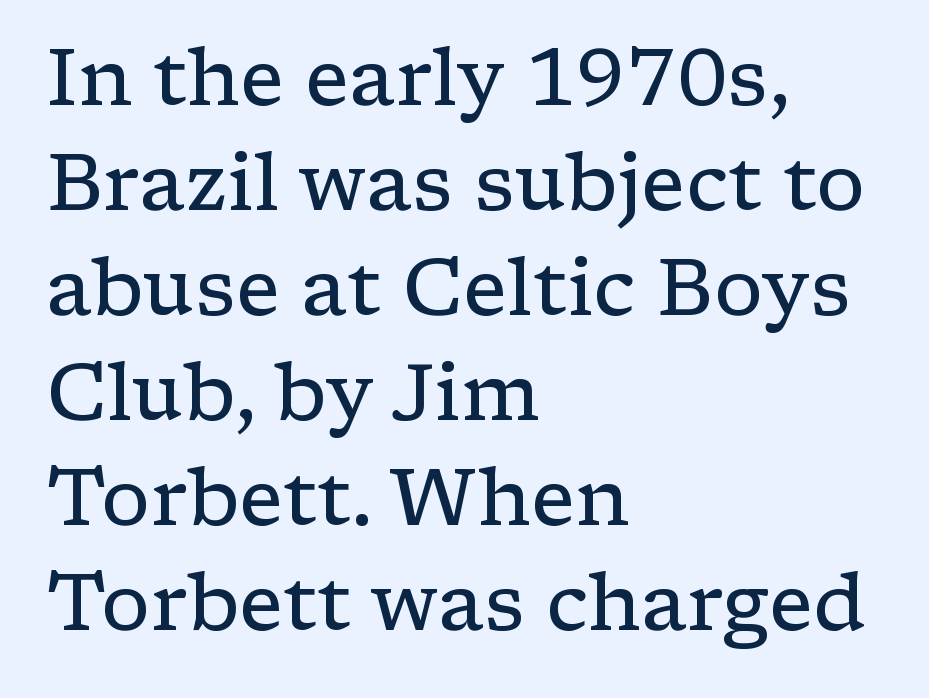
{"serif": "yes", "italic": "no", "bold": "no", "weight": "regular", "width": "wide", "stroke_contrast": "low", "x_height": "medium", "monospaced": "no", "underline": "no", "align": "left", "line_spacing": "normal", "line_spacing_ratio": 1.33, "letter_spacing": "normal", "letter_spacing_em": 0.0, "glyph_px": 79}
